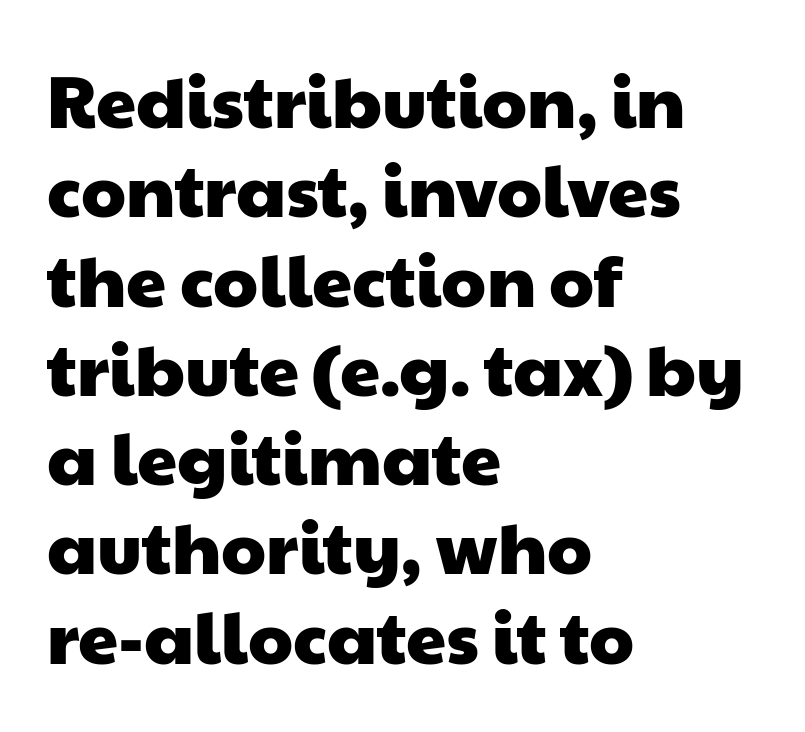
{"serif": "no", "width": "wide", "stroke_contrast": "low", "x_height": "medium", "monospaced": "no", "underline": "no", "align": "left", "line_spacing_ratio": 1.24, "letter_spacing": "normal", "letter_spacing_em": 0.0, "glyph_px": 72}
